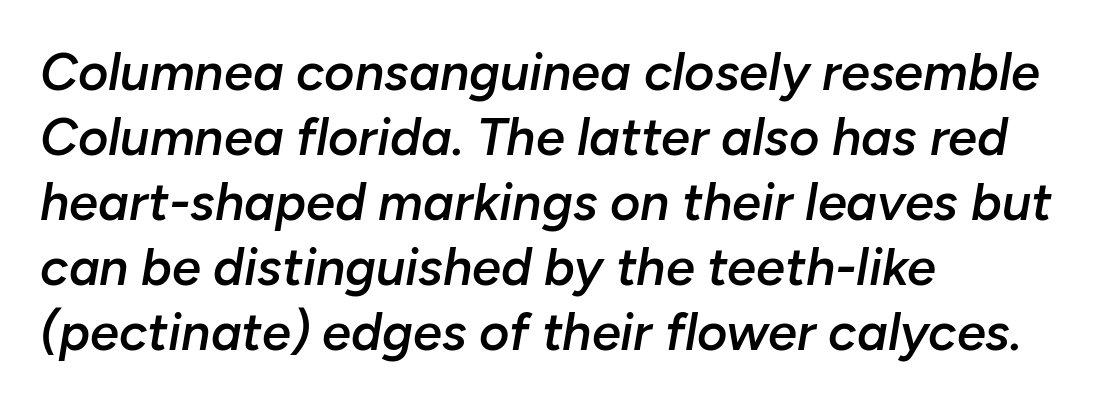
Is the block centered? No — it sits flush against the left margin. Every letter is mildly thick-stroked: semibold rather than bold. Clear beneath every line of the passage. What's the leading like? Ordinary, nothing unusual.
